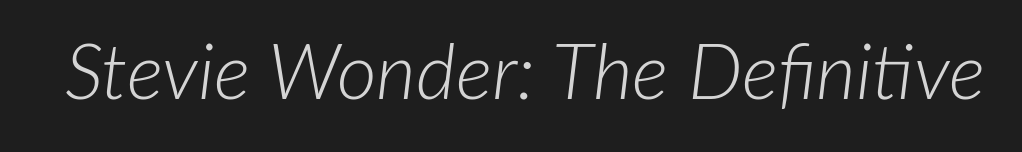
{"italic": "yes", "lean": "right", "slant_degrees": 7, "bold": "no", "weight": "light", "width": "normal", "stroke_contrast": "low", "x_height": "medium", "monospaced": "no", "underline": "no", "letter_spacing": "normal", "letter_spacing_em": 0.0, "glyph_px": 77}
